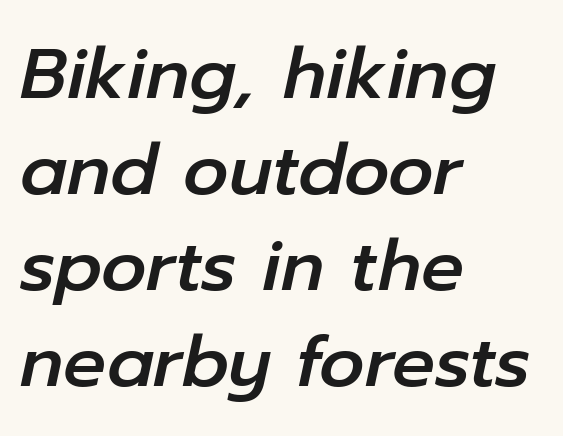
The image shows 71 px text type, italic (leaning right); set left-aligned, normal line spacing (1.35x), normal letter spacing, not underlined; low stroke contrast and a medium x-height.
